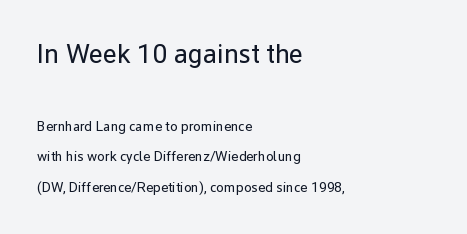
The image shows 27 px text type, upright; set left-aligned, loose line spacing (2.19x), normal letter spacing, not underlined; the first (top) block is 1.93x larger.
